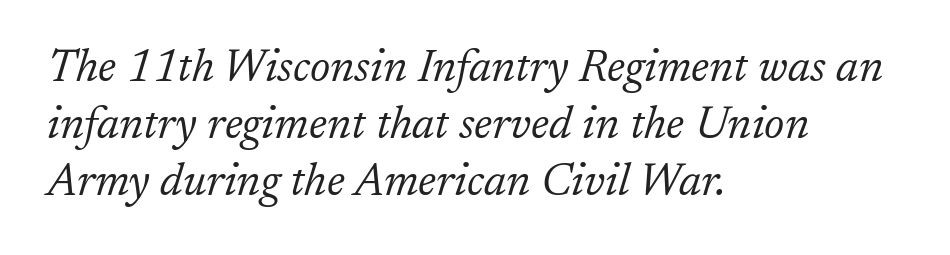
{"serif": "yes", "italic": "yes", "lean": "right", "slant_degrees": 17, "bold": "no", "weight": "light", "width": "normal", "stroke_contrast": "low", "x_height": "medium", "monospaced": "no", "underline": "no", "align": "left", "line_spacing": "normal", "line_spacing_ratio": 1.27, "letter_spacing": "normal", "letter_spacing_em": 0.0, "glyph_px": 45}
